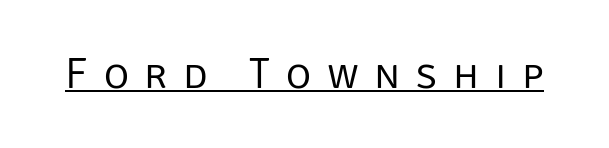
A continuous stroke trails under the words, as in a hyperlink. What kind of face is this? One without serifs — a sans. Caption: expanded tracking, letters set apart. Weight: in the light-to-regular range. Proportional: the letters do not fall into vertical columns.
